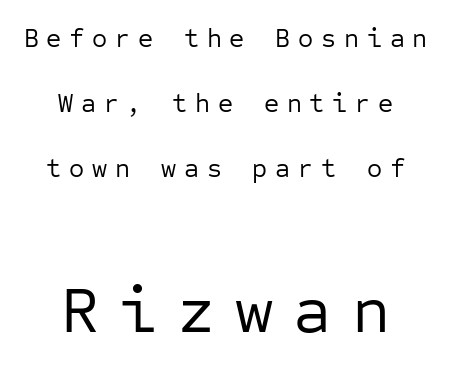
Does the lettering tilt? It doesn't — this is upright. Each stroke keeps to a modest, everyday thickness or less. The tracking reads as deliberately expanded to a designer's eye. The text was rendered using a sans face with plain stroke endings. Note the uniform advance width — an 'i' takes as much space as an 'm'. The lines are spread far apart with generous leading.
